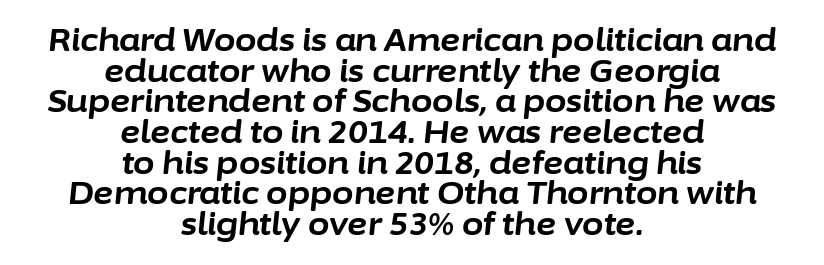
You can tell it's italic because the verticals aren't actually vertical. Teacher's note: observe the equal gaps on both sides — that is centered alignment. Heavy-handed strokes throughout: this text is bold. If you measured baseline to baseline, you'd find a short distance. Has an underline been added? It has not. Note the varied advance widths — an 'i' is clearly narrower than an 'm'.
